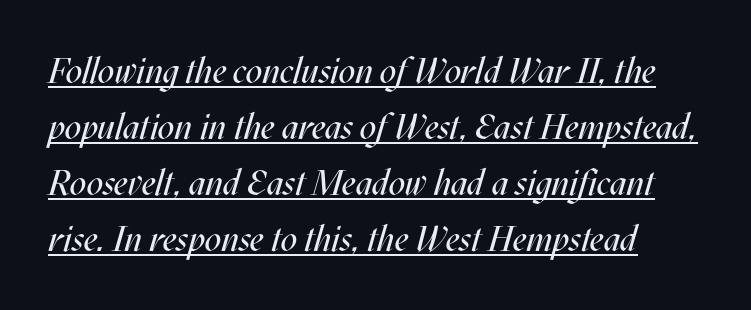
The image shows 36 px regular-weight, condensed type, italic (leaning right); set left-aligned, normal line spacing (1.56x), normal letter spacing, underlined; medium stroke contrast and a large x-height.
